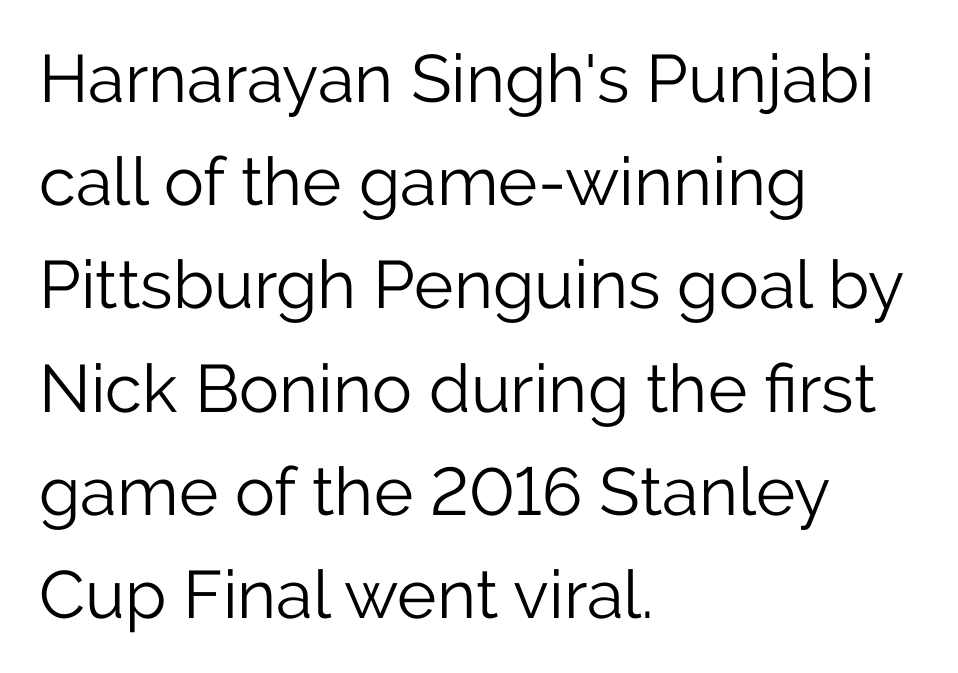
Q: Is the text bold? A: No.
Q: Is the text italic (slanted)? A: No, it is upright.
Q: Is the typeface a serif or a sans-serif typeface? A: Sans-serif.
Q: Is the text underlined? A: No.
Q: How is the paragraph aligned? A: Left-aligned.
Q: Is the spacing between letters normal or unusually wide? A: Normal.
Q: Is the spacing between lines tight, normal or loose? A: Normal.
Q: Width (condensed, normal, or wide)? A: Normal.
Q: Stroke contrast? A: Low.
Q: x-height? A: Medium.
Q: Monospaced? A: No.
